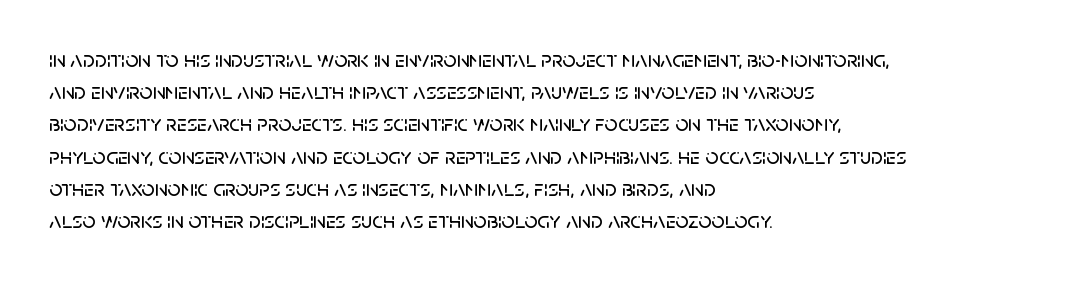
{"italic": "no", "underline": "no", "align": "left", "line_spacing": "normal", "line_spacing_ratio": 1.4, "letter_spacing": "normal", "letter_spacing_em": 0.0, "glyph_px": 23}
